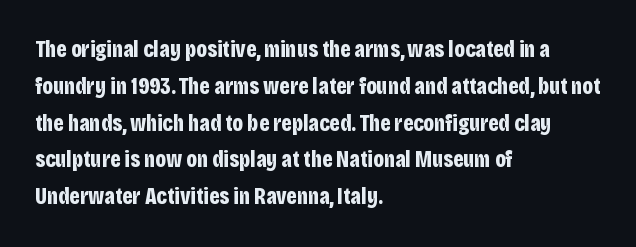
The passage shown stacks its lines at a standard gap. The rag falls on the right side of this text block. Nope, not italic — everything's standing straight. Rule under the text: the space is simply empty. The face used here is rendered with its standard letterfit.
